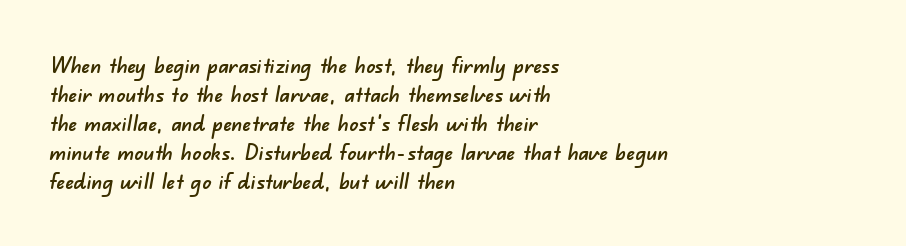
{"underline": "no", "align": "left", "line_spacing": "normal", "line_spacing_ratio": 1.32, "letter_spacing": "normal", "letter_spacing_em": 0.0, "glyph_px": 22}
